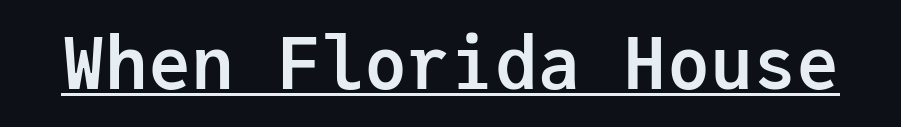
{"serif": "no", "italic": "no", "bold": "yes", "weight": "semibold", "width": "normal", "stroke_contrast": "low", "x_height": "medium", "monospaced": "yes", "underline": "yes", "letter_spacing": "normal", "letter_spacing_em": 0.0, "glyph_px": 72}
